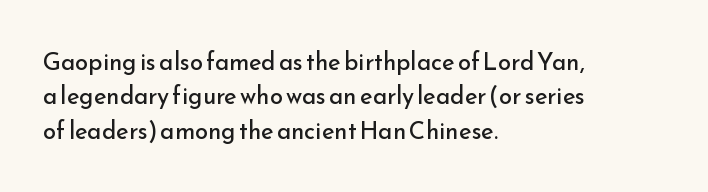
Q: Is the text bold? A: No.
Q: Is the text italic (slanted)? A: No, it is upright.
Q: Is the text underlined? A: No.
Q: How is the paragraph aligned? A: Left-aligned.
Q: Is the spacing between letters normal or unusually wide? A: Normal.
Q: Is the spacing between lines tight, normal or loose? A: Normal.
